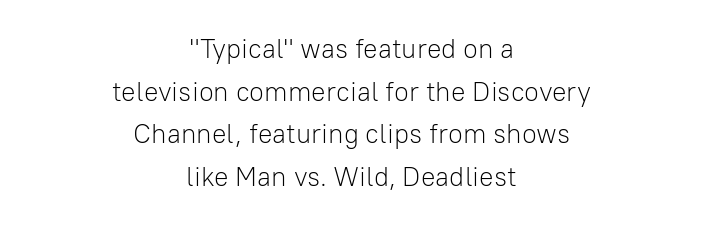
The image shows 27 px text type, upright; set centered, normal line spacing (1.58x), normal letter spacing, not underlined.
